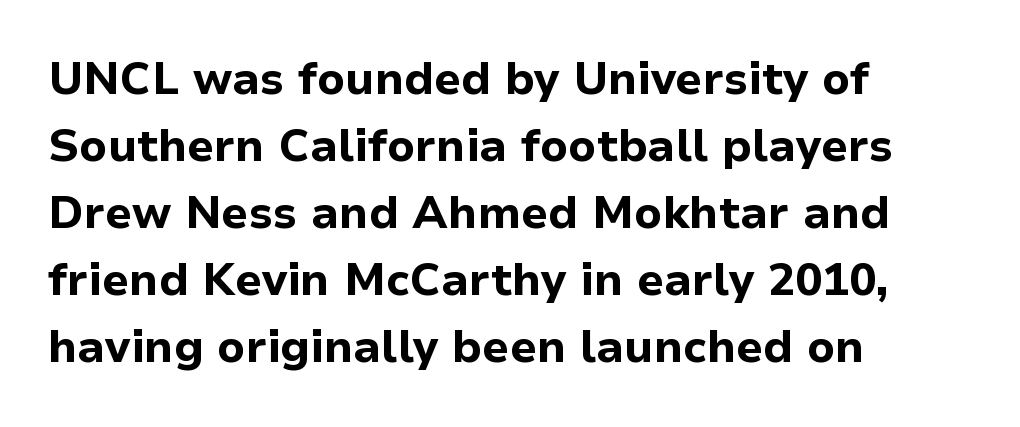
The image shows 45 px bold sans-serif type, upright; set left-aligned, normal line spacing (1.49x), normal letter spacing, not underlined; low stroke contrast and a medium x-height.
